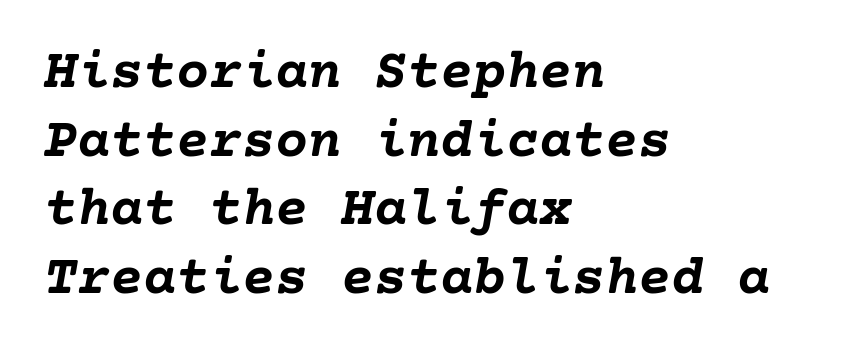
The characters look thick and weighty, a clear bold. Caption: standard tracking, unaltered. The paragraph has a hard left edge and a soft right edge. Whoever set this chose a conventional vertical rhythm.
